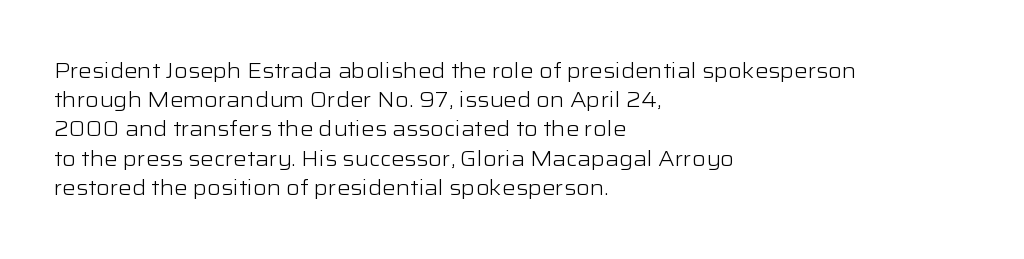
{"italic": "no", "bold": "no", "underline": "no", "align": "left", "line_spacing": "normal", "line_spacing_ratio": 1.39, "letter_spacing": "normal", "letter_spacing_em": 0.0, "glyph_px": 21}
